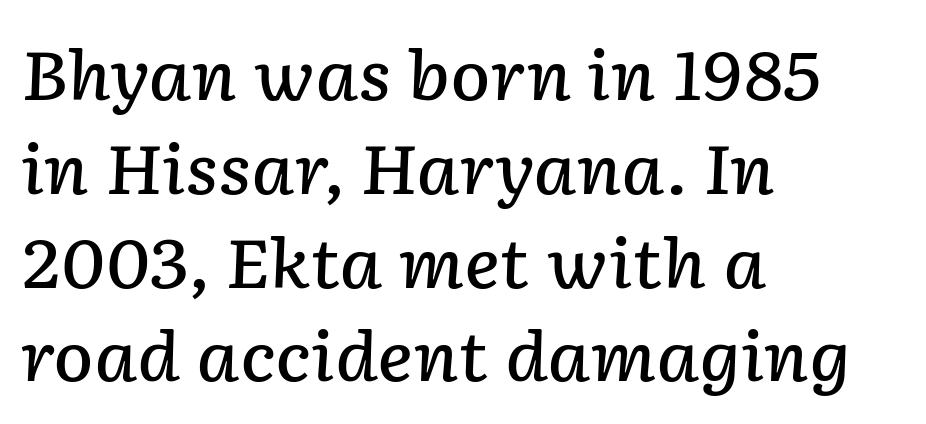
The space beneath each line is pristine and unruled. Leading: standard. Inter-character spacing is left at the font's built-in metrics. The face used here is proportionally spaced, like ordinary book or web type. One-word summary of the alignment: left.
